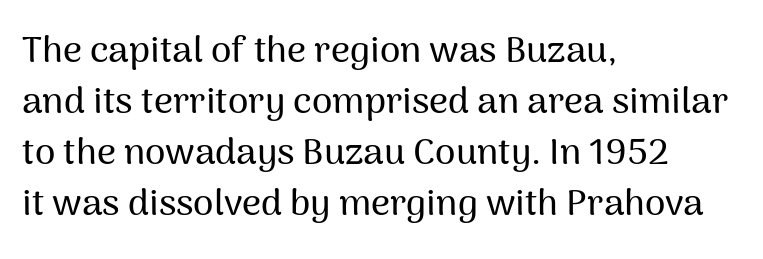
{"serif": "no", "italic": "no", "width": "normal", "stroke_contrast": "medium", "x_height": "medium", "monospaced": "no", "underline": "no", "align": "left", "line_spacing": "normal", "line_spacing_ratio": 1.38, "letter_spacing": "normal", "letter_spacing_em": 0.0, "glyph_px": 37}
